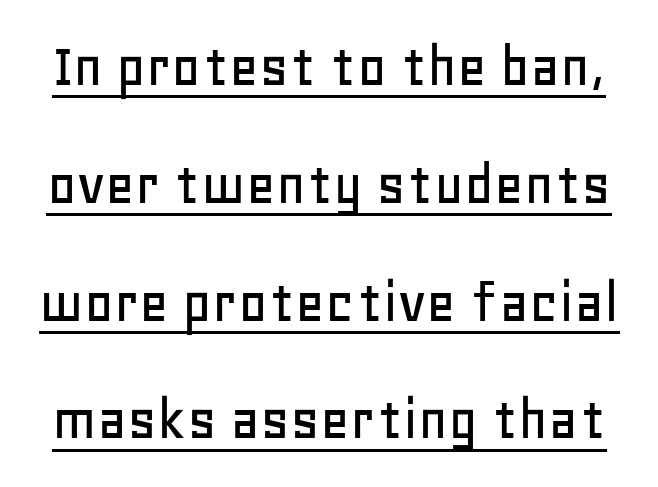
{"serif": "no", "italic": "no", "width": "normal", "stroke_contrast": "low", "x_height": "large", "monospaced": "no", "underline": "yes", "line_spacing_ratio": 1.84, "letter_spacing": "normal", "letter_spacing_em": 0.0, "glyph_px": 64}
